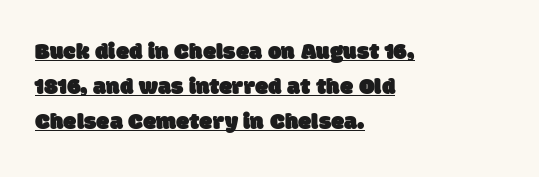
Q: Is the text underlined? A: Yes.
Q: How is the paragraph aligned? A: Left-aligned.
Q: Is the spacing between letters normal or unusually wide? A: Normal.
Q: Is the spacing between lines tight, normal or loose? A: Normal.
